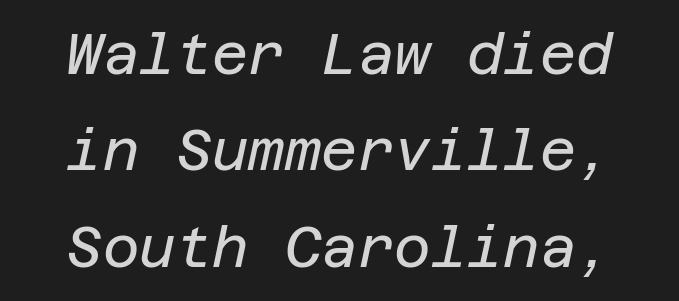
The image shows 56 px regular-weight type, italic (leaning right); set line spacing 1.72x, normal letter spacing, not underlined; low stroke contrast and a large x-height.
